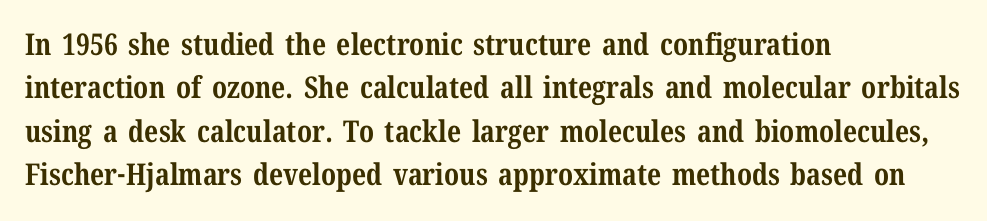
{"serif": "yes", "italic": "no", "bold": "yes", "weight": "bold", "width": "normal", "stroke_contrast": "medium", "x_height": "medium", "monospaced": "no", "underline": "no", "align": "left", "line_spacing": "normal", "line_spacing_ratio": 1.45, "letter_spacing": "normal", "letter_spacing_em": 0.0, "glyph_px": 30}
